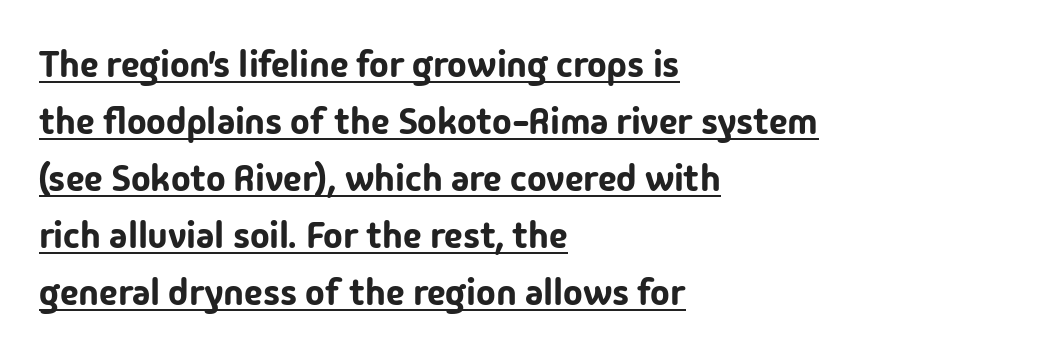
Caption: standard tracking, unaltered. Casual observation: everything's shoved over to the left. The sample's only ornament is a line tracing under the words. Do the characters align in a grid? No, the font is proportional.
